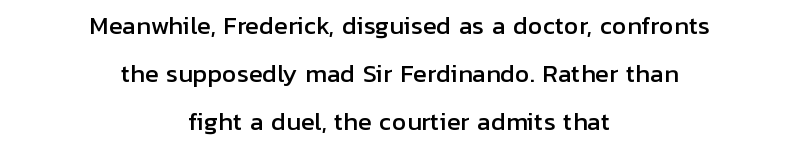
The zone under the glyphs is completely vacant. This sample uses an upright cut, with every glyph sitting square on the baseline. Here the glyphs are tracked normally, forming tight word shapes. The rendering positions every line midway between the sides. One glance says open: line gaps are wider than usual.
